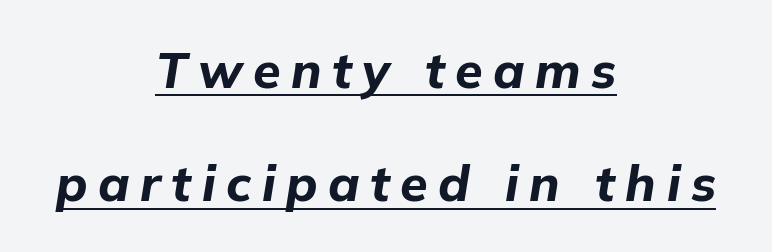
The image shows 50 px bold type, italic (leaning right); set centered, loose line spacing (2.27x), unusually wide letter spacing (+0.21 em), underlined; low stroke contrast and a medium x-height.
